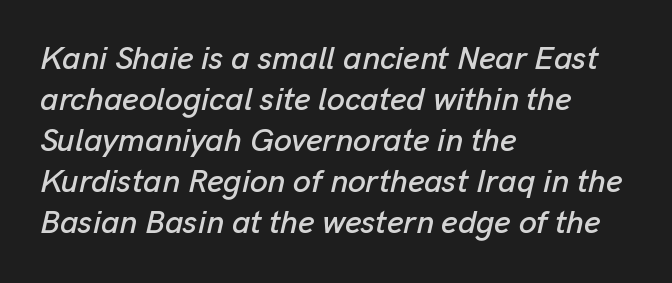
The image shows 32 px text type, italic (leaning right); set left-aligned, normal line spacing (1.28x), normal letter spacing, not underlined; low stroke contrast and a medium x-height.
